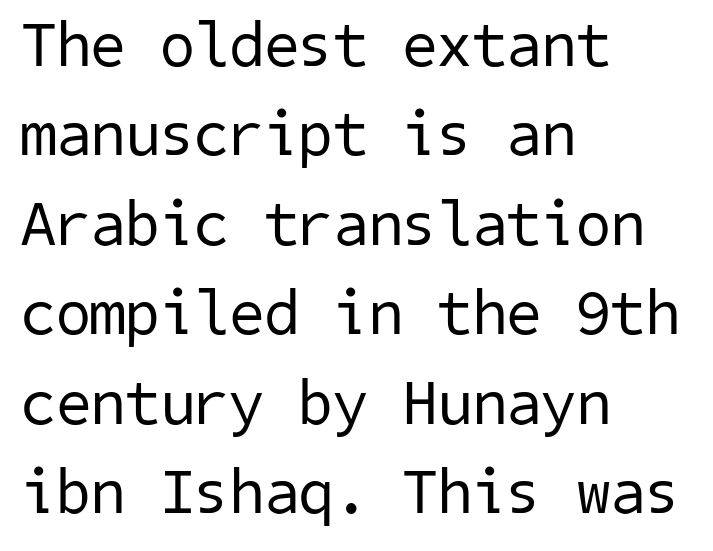
The image shows 63 px regular-weight sans-serif type; set left-aligned, normal line spacing (1.42x), normal letter spacing, not underlined; low stroke contrast and a medium x-height.
